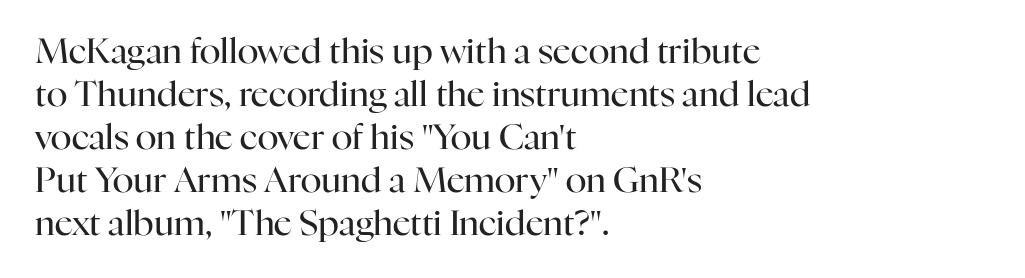
{"serif": "yes", "italic": "no", "bold": "no", "weight": "regular", "width": "normal", "stroke_contrast": "high", "x_height": "medium", "monospaced": "no", "underline": "no", "align": "left", "line_spacing_ratio": 1.23, "letter_spacing": "normal", "letter_spacing_em": 0.0, "glyph_px": 35}
